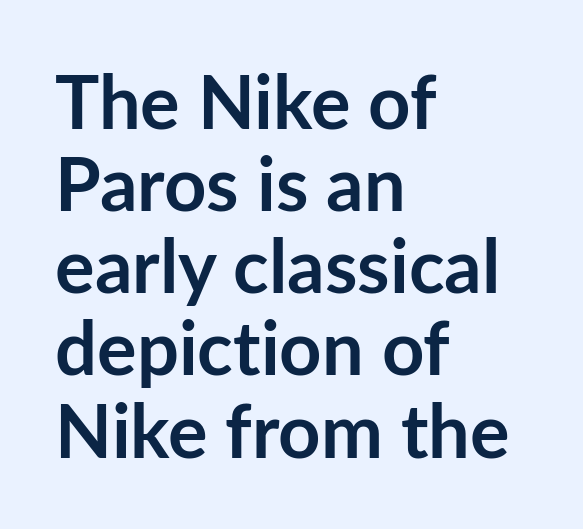
Note the varied advance widths — an 'i' is clearly narrower than an 'm'. The setting favours the left margin, as ordinary paragraphs usually do. The passage shown is not underscored anywhere. The face used here is rendered with its standard letterfit. The letters stand upright; this is a roman face. Baseline-to-baseline distance is barely more than the letter height.
